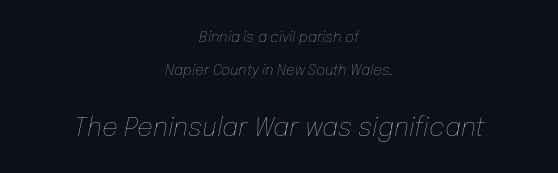
Q: Is the text bold? A: No.
Q: Is the text italic (slanted)? A: Yes, it leans right by about 12 degrees.
Q: Is the text underlined? A: No.
Q: How is the paragraph aligned? A: Centered.
Q: Is the spacing between letters normal or unusually wide? A: Normal.
Q: Is the spacing between lines tight, normal or loose? A: Loose.
Q: Which block of text is set in a larger size, the first (top) or the second (bottom)? A: The second (bottom) one.
